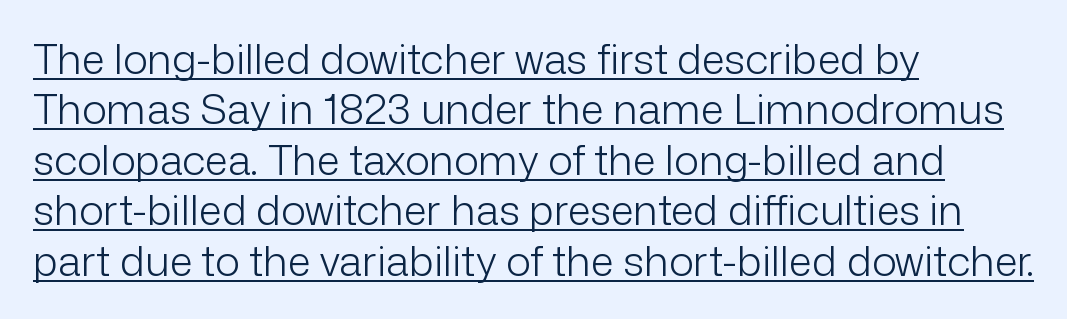
{"serif": "no", "italic": "no", "bold": "no", "weight": "light", "width": "normal", "stroke_contrast": "low", "x_height": "medium", "monospaced": "no", "underline": "yes", "align": "left", "line_spacing_ratio": 1.2, "letter_spacing": "normal", "letter_spacing_em": 0.0, "glyph_px": 42}
